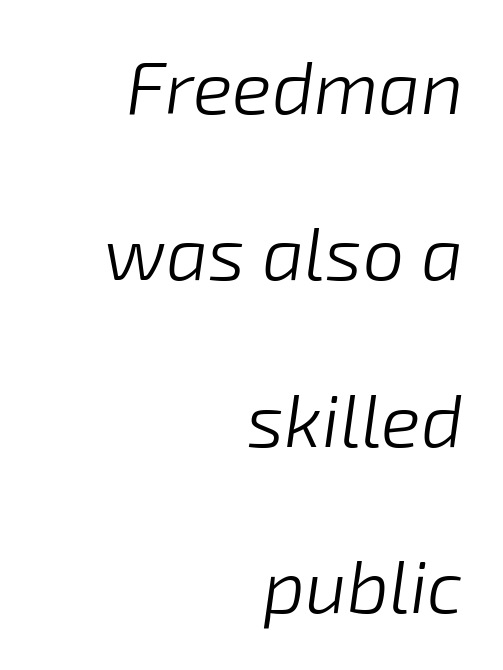
The horizontal fit of the characters is conventional and even. Every row of glyphs terminates at an identical x-position on the right. Looks like regular typesetting: each glyph gets only the width it needs. Vertical spacing — loose. Vertical stems look standard width or narrower in stroke.
